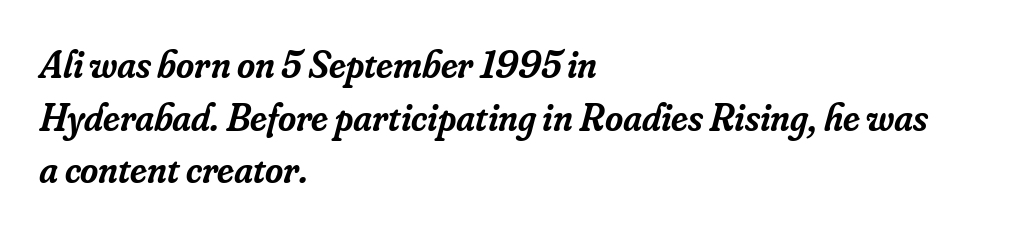
{"serif": "yes", "italic": "yes", "lean": "right", "slant_degrees": 16, "bold": "semi", "weight": "semibold", "width": "normal", "stroke_contrast": "low", "x_height": "small", "monospaced": "no", "underline": "no", "align": "left", "line_spacing": "normal", "line_spacing_ratio": 1.35, "letter_spacing": "normal", "letter_spacing_em": 0.0, "glyph_px": 39}
